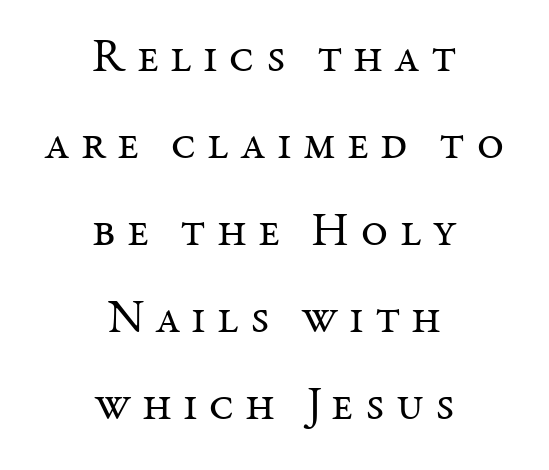
The image shows 47 px regular-weight serif type, upright; set centered, line spacing 1.85x, unusually wide letter spacing (+0.23 em), not underlined; medium stroke contrast and a medium x-height.
